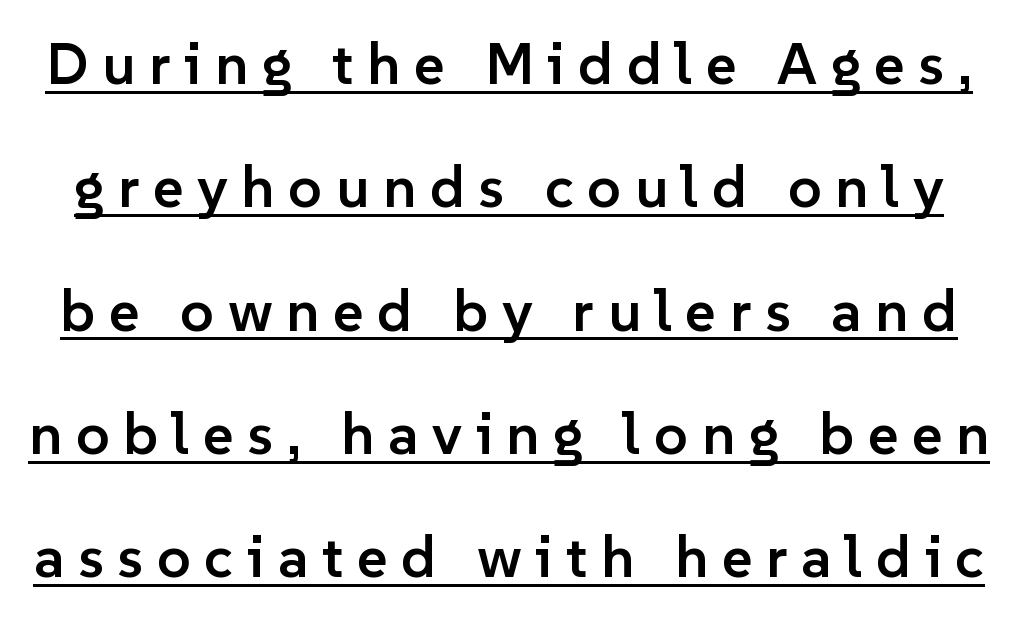
The image shows 59 px semibold sans-serif type, upright; set loose line spacing (2.09x), unusually wide letter spacing (+0.23 em), underlined; low stroke contrast and a medium x-height.
